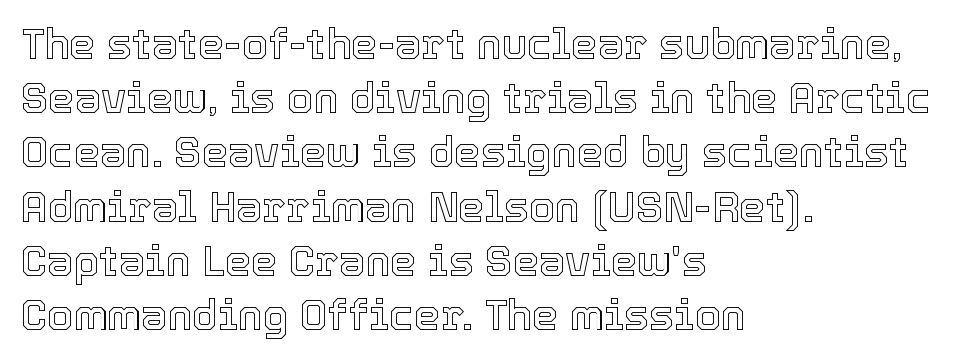
The image shows 42 px text type, upright; set left-aligned, normal line spacing (1.29x), normal letter spacing, not underlined; a medium x-height.
